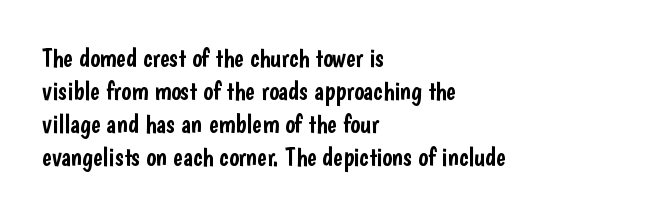
{"italic": "no", "underline": "no", "align": "left", "line_spacing": "normal", "line_spacing_ratio": 1.27, "letter_spacing": "normal", "letter_spacing_em": 0.0, "glyph_px": 26}
